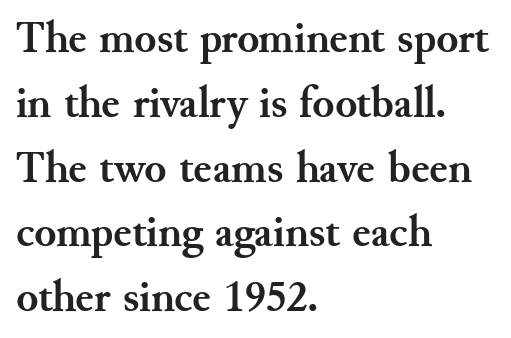
{"serif": "yes", "italic": "no", "bold": "yes", "weight": "semibold", "width": "normal", "stroke_contrast": "medium", "x_height": "small", "monospaced": "no", "underline": "no", "align": "left", "line_spacing": "normal", "line_spacing_ratio": 1.44, "letter_spacing": "normal", "letter_spacing_em": 0.0, "glyph_px": 45}
